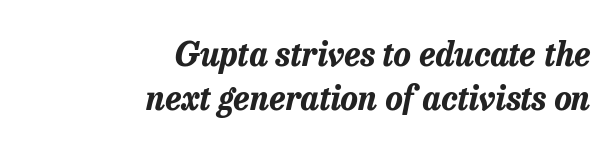
Q: Is the text bold? A: Yes.
Q: Is the text italic (slanted)? A: Yes, it leans right by about 13 degrees.
Q: Is the text underlined? A: No.
Q: How is the paragraph aligned? A: Right-aligned.
Q: Is the spacing between letters normal or unusually wide? A: Normal.
Q: Is the spacing between lines tight, normal or loose? A: Normal.
Q: Width (condensed, normal, or wide)? A: Normal.
Q: Stroke contrast? A: Low.
Q: x-height? A: Medium.
Q: Monospaced? A: No.
